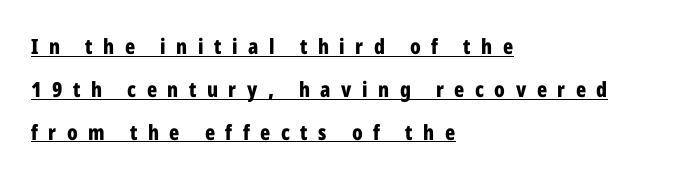
Q: Is the text bold? A: Yes.
Q: Is the text italic (slanted)? A: No, it is upright.
Q: Is the text underlined? A: Yes.
Q: How is the paragraph aligned? A: Left-aligned.
Q: Is the spacing between letters normal or unusually wide? A: Unusually wide.
Q: Is the spacing between lines tight, normal or loose? A: Loose.
